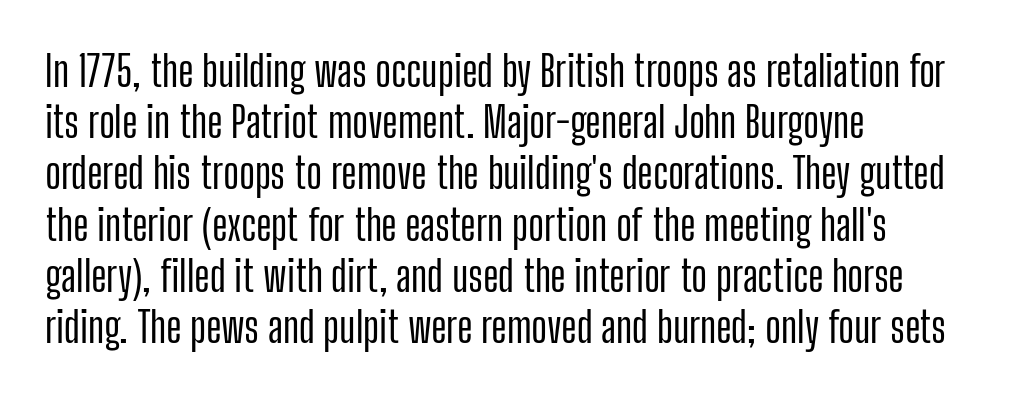
{"serif": "no", "italic": "no", "width": "condensed", "stroke_contrast": "low", "x_height": "medium", "monospaced": "no", "underline": "no", "align": "left", "line_spacing_ratio": 1.22, "letter_spacing": "normal", "letter_spacing_em": 0.0, "glyph_px": 42}
